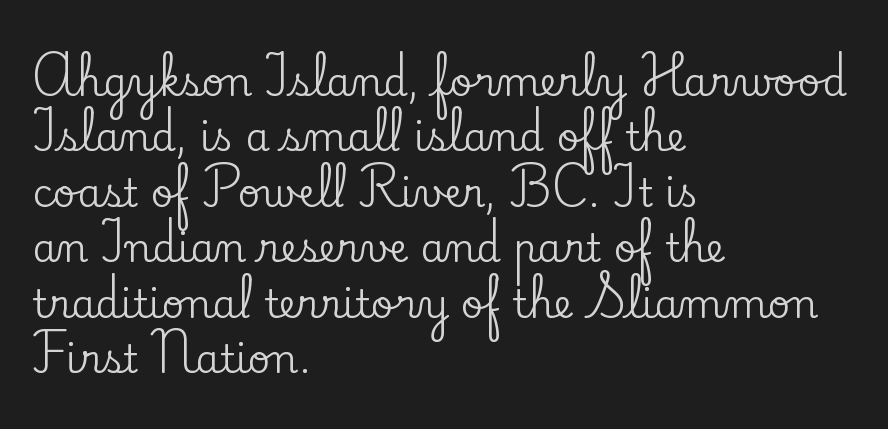
The image shows 39 px serif type, upright; set left-aligned, normal line spacing (1.42x), normal letter spacing, not underlined; low stroke contrast and a small x-height.
